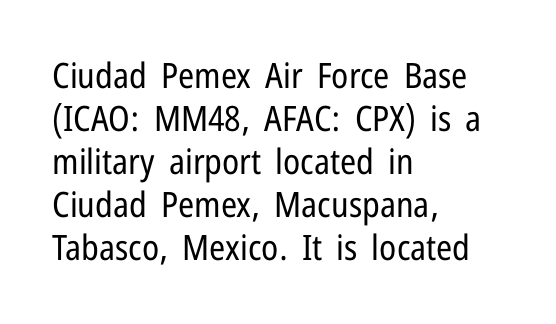
The image shows 35 px regular-weight, condensed sans-serif type, upright; set left-aligned, line spacing 1.23x, normal letter spacing, not underlined; low stroke contrast and a medium x-height.
